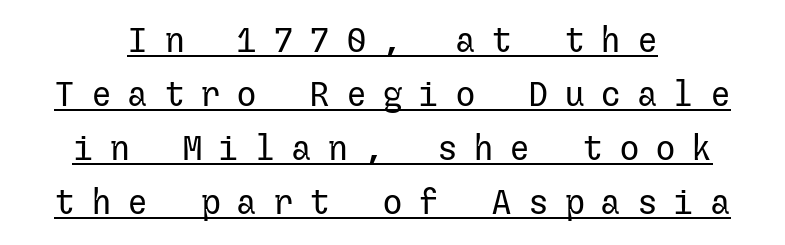
{"serif": "no", "italic": "no", "bold": "no", "weight": "regular", "width": "normal", "stroke_contrast": "low", "x_height": "medium", "underline": "yes", "align": "center", "line_spacing": "normal", "line_spacing_ratio": 1.54, "letter_spacing": "wide", "letter_spacing_em": 0.44, "glyph_px": 35}
